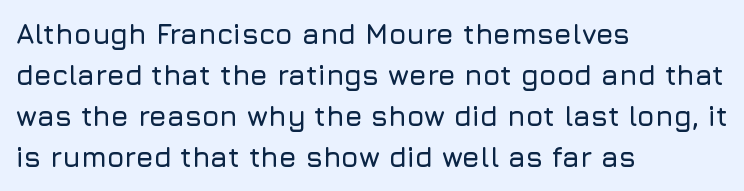
Q: Is the text italic (slanted)? A: No, it is upright.
Q: Is the typeface a serif or a sans-serif typeface? A: Sans-serif.
Q: Is the text underlined? A: No.
Q: How is the paragraph aligned? A: Left-aligned.
Q: Is the spacing between letters normal or unusually wide? A: Normal.
Q: Is the spacing between lines tight, normal or loose? A: Normal.
Q: Width (condensed, normal, or wide)? A: Normal.
Q: Stroke contrast? A: Low.
Q: x-height? A: Medium.
Q: Monospaced? A: No.
